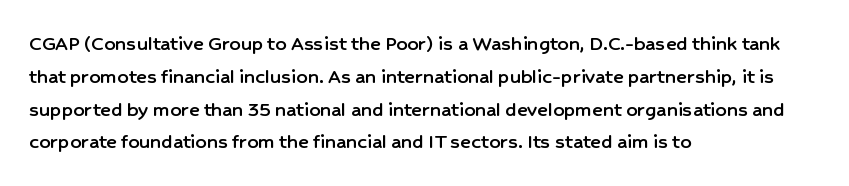
Q: Is the text italic (slanted)? A: No, it is upright.
Q: Is the text underlined? A: No.
Q: How is the paragraph aligned? A: Left-aligned.
Q: Is the spacing between letters normal or unusually wide? A: Normal.
Q: Is the spacing between lines tight, normal or loose? A: Normal.
